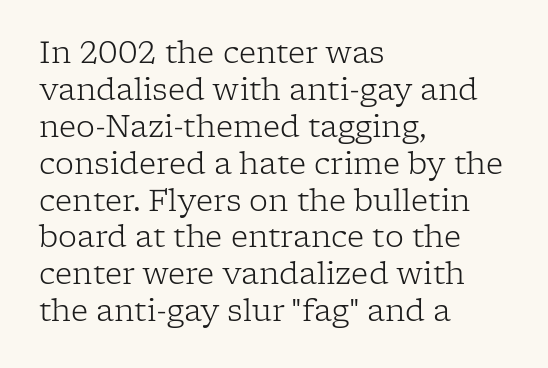
Q: Is the text bold? A: No.
Q: Is the text italic (slanted)? A: No, it is upright.
Q: Is the typeface a serif or a sans-serif typeface? A: Serif.
Q: Is the text underlined? A: No.
Q: How is the paragraph aligned? A: Left-aligned.
Q: Is the spacing between letters normal or unusually wide? A: Normal.
Q: Width (condensed, normal, or wide)? A: Normal.
Q: Stroke contrast? A: Low.
Q: x-height? A: Medium.
Q: Monospaced? A: No.
